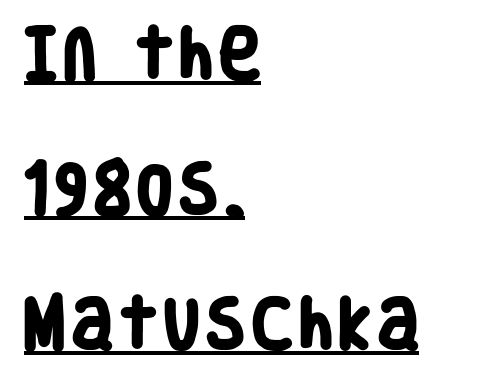
Q: Is the text bold? A: Yes.
Q: Is the typeface a serif or a sans-serif typeface? A: Sans-serif.
Q: Is the text underlined? A: Yes.
Q: How is the paragraph aligned? A: Left-aligned.
Q: Is the spacing between lines tight, normal or loose? A: Loose.
Q: Width (condensed, normal, or wide)? A: Condensed.
Q: Stroke contrast? A: Low.
Q: x-height? A: Large.
Q: Monospaced? A: No.
